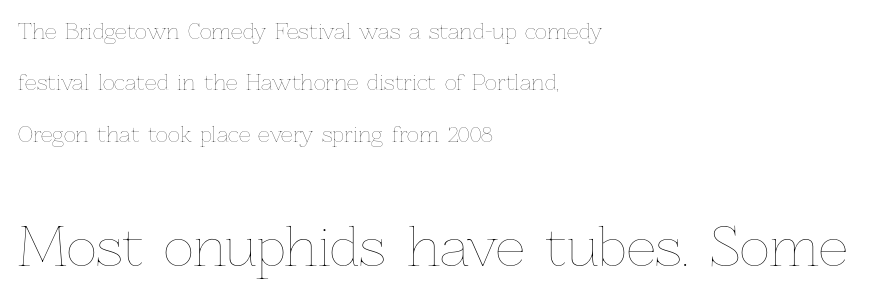
The image shows 52 px thin type, upright; set left-aligned, loose line spacing (2.45x), normal letter spacing, not underlined; the second (bottom) block is 2.48x larger; low stroke contrast and a medium x-height.
